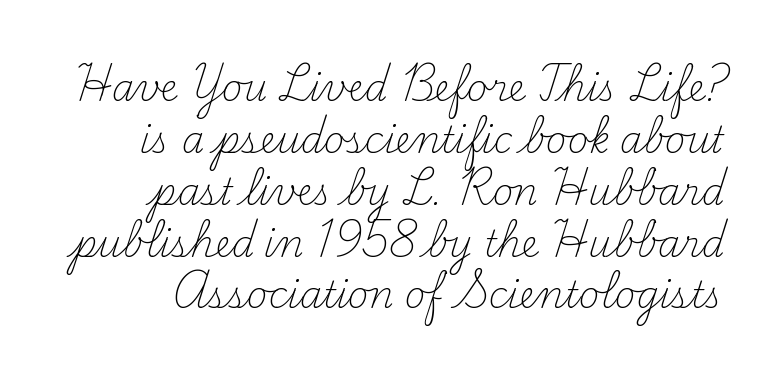
Q: Is the text bold? A: No.
Q: Is the text italic (slanted)? A: Yes.
Q: Is the text underlined? A: No.
Q: How is the paragraph aligned? A: Right-aligned.
Q: Is the spacing between letters normal or unusually wide? A: Normal.
Q: Is the spacing between lines tight, normal or loose? A: Normal.
Q: Width (condensed, normal, or wide)? A: Normal.
Q: Stroke contrast? A: Medium.
Q: x-height? A: Small.
Q: Monospaced? A: No.
